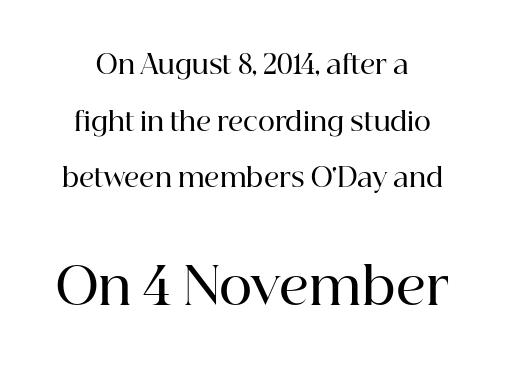
{"serif": "yes", "italic": "no", "bold": "semi", "weight": "semibold", "width": "normal", "stroke_contrast": "high", "x_height": "medium", "monospaced": "no", "underline": "no", "line_spacing": "loose", "line_spacing_ratio": 2.18, "letter_spacing": "normal", "letter_spacing_em": 0.0, "larger_block": "second", "size_ratio": 1.96, "glyph_px": 51}
